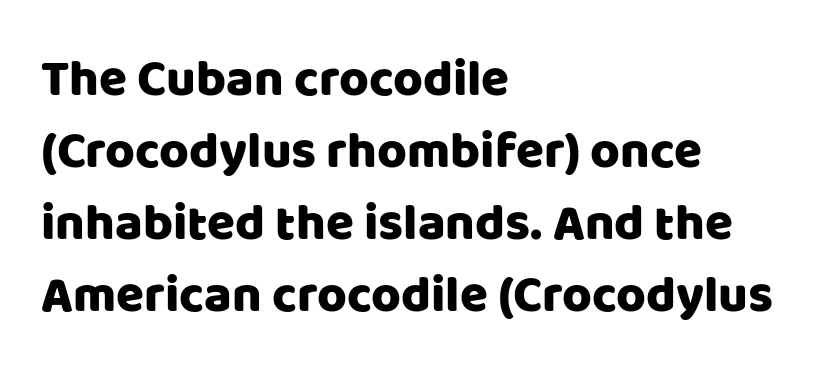
{"serif": "no", "italic": "no", "width": "normal", "stroke_contrast": "low", "x_height": "large", "monospaced": "no", "underline": "no", "align": "left", "line_spacing": "normal", "line_spacing_ratio": 1.41, "letter_spacing": "normal", "letter_spacing_em": 0.0, "glyph_px": 51}
